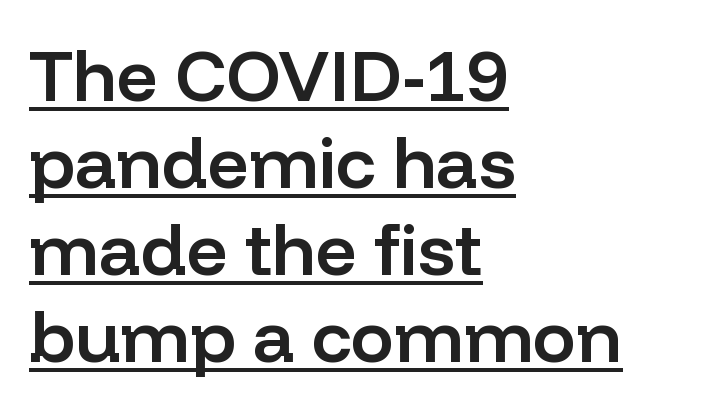
Nobody touched the tracking dial on this one. You could not count columns in this text — the font is proportionally spaced. Line beginnings align vertically; line endings do not. Stroke thickness is moderately raised; the sample reads as semibold. The rendering shows plain stroke endings on the letterforms — a sans-serif design.
